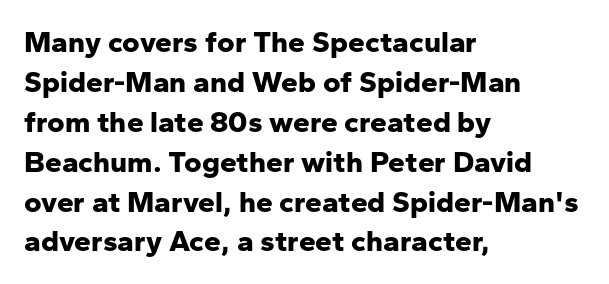
Is there much room between lines? A standard amount, neither cramped nor airy. Tall strokes in this sample are plumb rather than angled. Here the glyphs are tracked normally, forming tight word shapes. Plenty of ink on the page — the face is bold.
